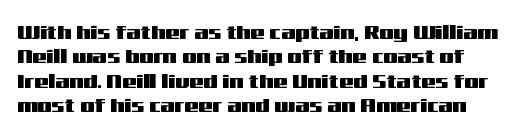
Upright lettering throughout. Type without underlining. Words appear dense and cohesive because spacing is normal.
